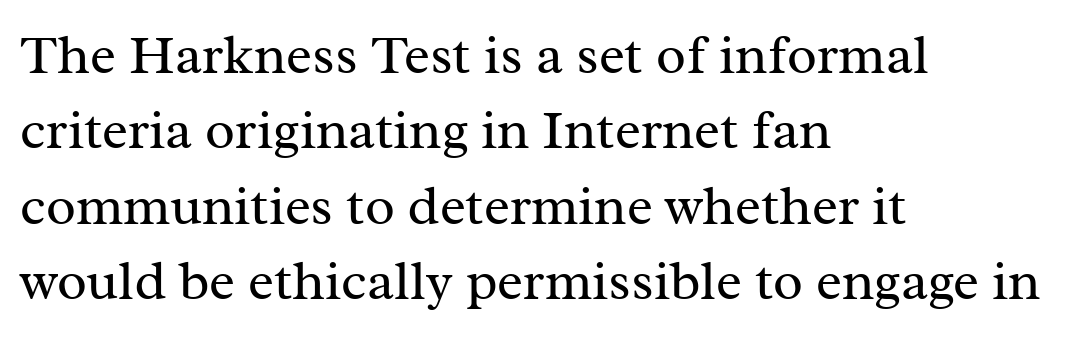
{"serif": "yes", "italic": "no", "bold": "no", "weight": "regular", "width": "normal", "stroke_contrast": "medium", "x_height": "medium", "monospaced": "no", "underline": "no", "align": "left", "line_spacing": "normal", "line_spacing_ratio": 1.37, "letter_spacing": "normal", "letter_spacing_em": 0.0, "glyph_px": 55}
